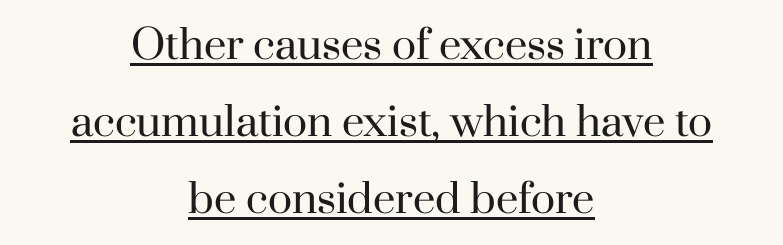
The image shows 40 px regular-weight serif type, upright; set centered, loose line spacing (1.92x), normal letter spacing, underlined; high stroke contrast and a small x-height.
